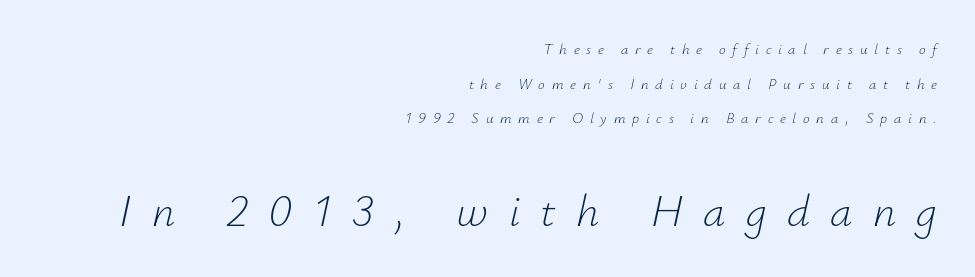
The horizontal fit of the characters is loose and conspicuously gappy. Emphasis-style slanted type is in use. Glance below the letters and you will spot only blank space. Caption: upper text group reduced, lower text group enlarged.
